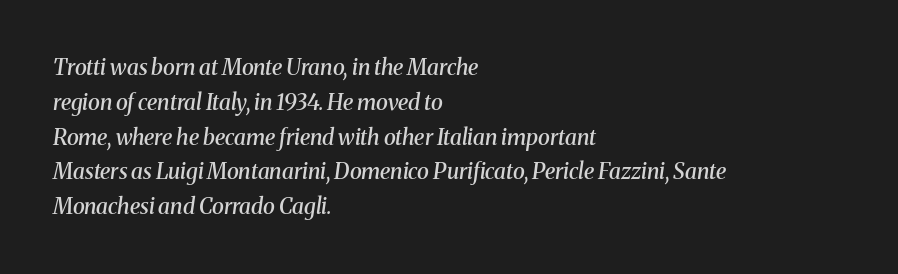
Q: Is the text bold? A: Semi-bold.
Q: Is the text italic (slanted)? A: Yes, it leans right by about 8 degrees.
Q: Is the text underlined? A: No.
Q: How is the paragraph aligned? A: Left-aligned.
Q: Is the spacing between letters normal or unusually wide? A: Normal.
Q: Is the spacing between lines tight, normal or loose? A: Normal.
